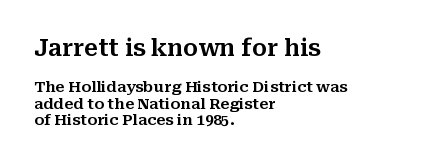
The image shows 23 px text type, upright; set left-aligned, tight line spacing (1.11x), normal letter spacing, not underlined; the first (top) block is 1.53x larger.
